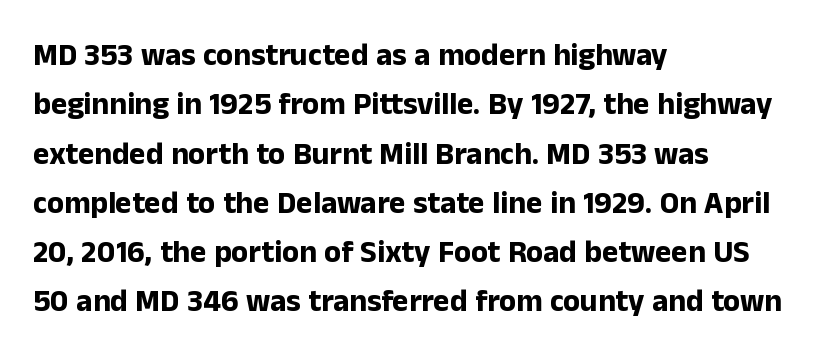
The image shows 31 px bold sans-serif type, upright; set left-aligned, normal line spacing (1.59x), normal letter spacing, not underlined; low stroke contrast and a medium x-height.
